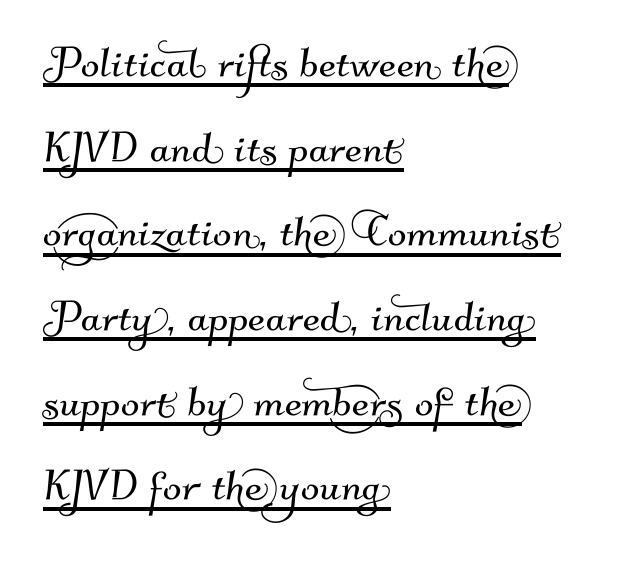
Q: Is the typeface a serif or a sans-serif typeface? A: Sans-serif.
Q: Is the text underlined? A: Yes.
Q: How is the paragraph aligned? A: Left-aligned.
Q: Is the spacing between letters normal or unusually wide? A: Normal.
Q: Is the spacing between lines tight, normal or loose? A: Normal.
Q: Width (condensed, normal, or wide)? A: Normal.
Q: Stroke contrast? A: Medium.
Q: x-height? A: Small.
Q: Monospaced? A: No.
